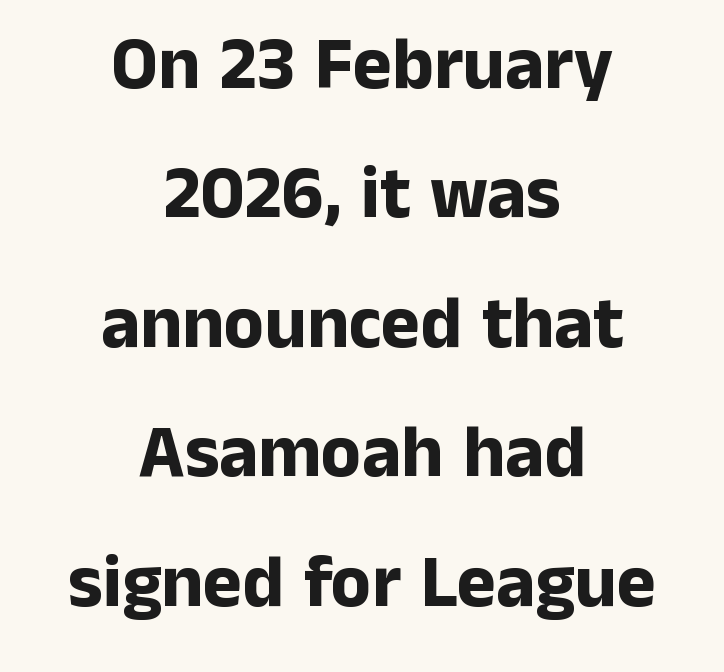
{"serif": "no", "italic": "no", "bold": "yes", "weight": "bold", "width": "normal", "stroke_contrast": "low", "x_height": "medium", "monospaced": "no", "underline": "no", "align": "center", "line_spacing_ratio": 1.75, "letter_spacing": "normal", "letter_spacing_em": 0.0, "glyph_px": 74}
